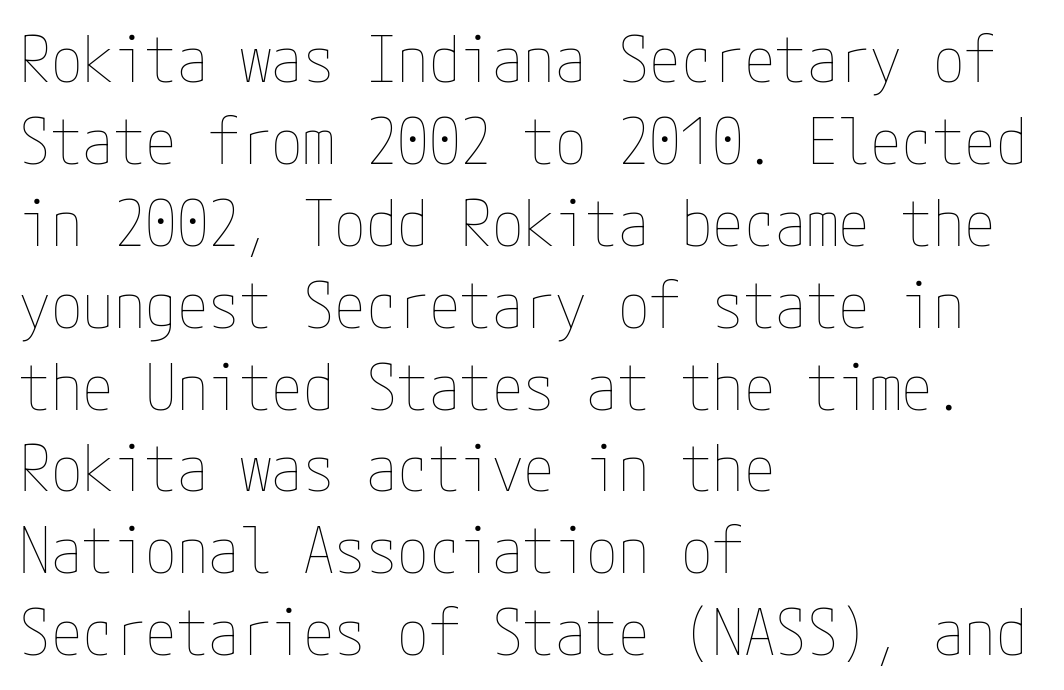
These lines keep a tight, regular rhythm from letter to letter. This is roman type, the default non-slanted kind. Caption: multi-line text, flush left, ragged right. Has an underline been added? It has not. The leading is moderate, giving the passage an even texture.
